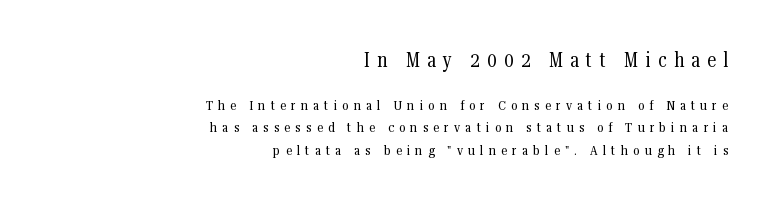
Honestly, the letter spacing is so wide it's the main thing you notice. The specimen reads as upright at a glance. Short and long lines alike share a common ending point at right. Caption: face not bold, strokes unweighted. Decoration check: the copy has no underline.
